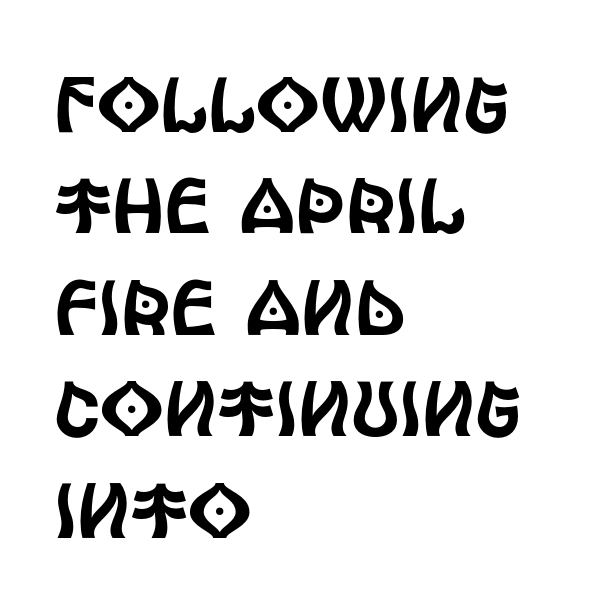
Q: Is the text italic (slanted)? A: No, it is upright.
Q: Is the typeface a serif or a sans-serif typeface? A: Sans-serif.
Q: Is the text underlined? A: No.
Q: How is the paragraph aligned? A: Left-aligned.
Q: Is the spacing between letters normal or unusually wide? A: Normal.
Q: Is the spacing between lines tight, normal or loose? A: Normal.
Q: Width (condensed, normal, or wide)? A: Condensed.
Q: x-height? A: Large.
Q: Monospaced? A: No.
